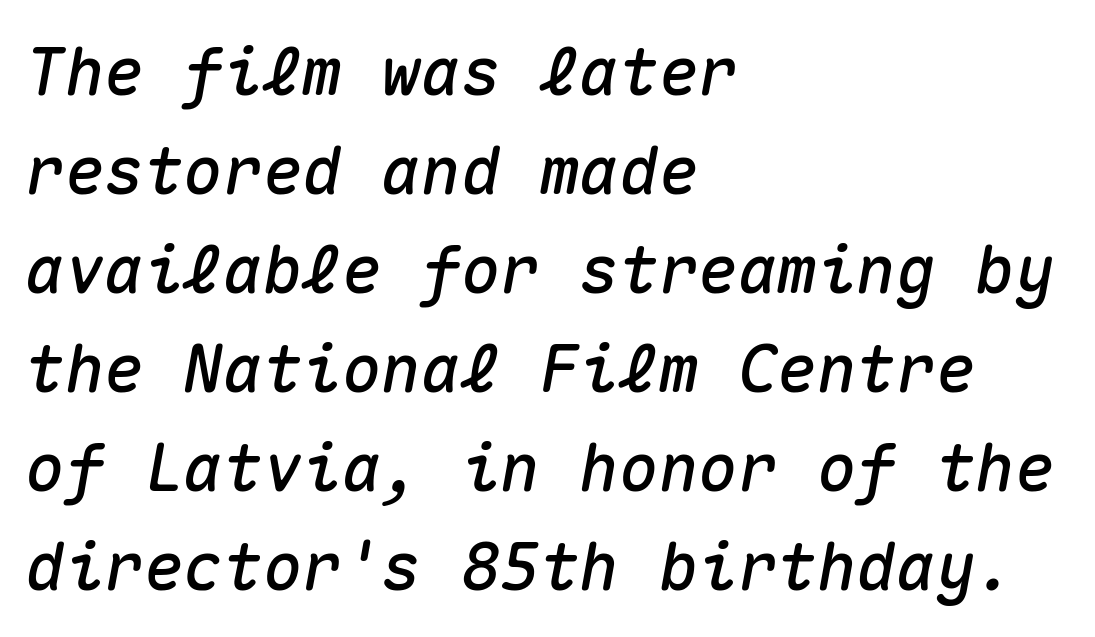
The leading is moderate, giving the passage an even texture. Glyph-to-glyph distance matches everyday printed text. Line starts are locked; line ends wander. Think of a typewriter: that constant character pitch is what you see here. Slant detected: the letters are inclined.
